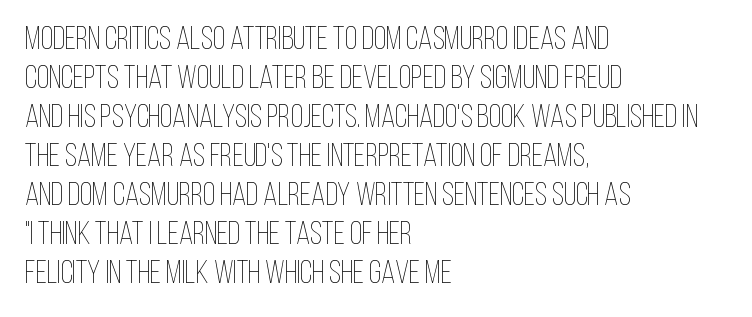
The image shows 32 px thin, condensed type, upright; set left-aligned, line spacing 1.22x, normal letter spacing, not underlined; low stroke contrast and a large x-height.
